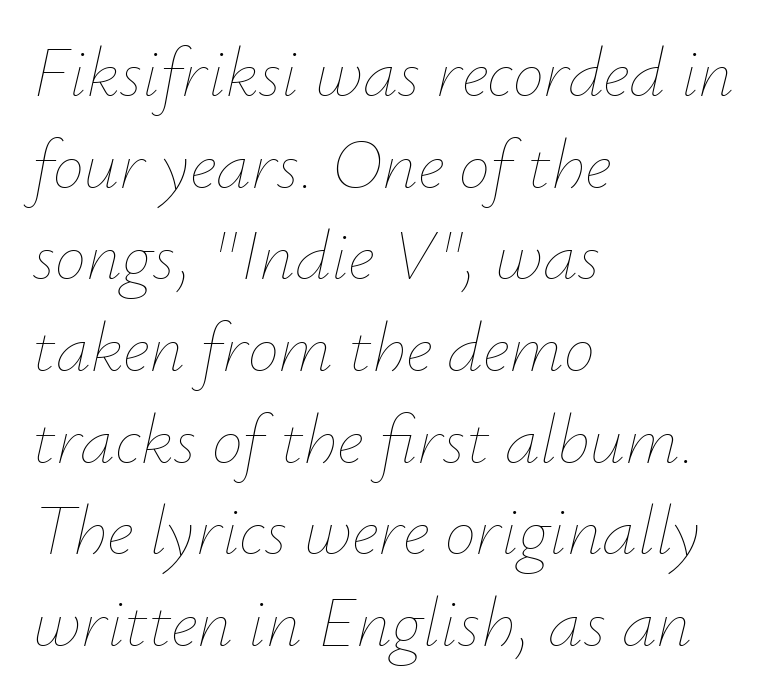
{"italic": "yes", "lean": "right", "slant_degrees": 12, "bold": "no", "weight": "thin", "width": "normal", "stroke_contrast": "low", "x_height": "small", "monospaced": "no", "underline": "no", "align": "left", "line_spacing": "normal", "line_spacing_ratio": 1.31, "letter_spacing": "normal", "letter_spacing_em": 0.0, "glyph_px": 70}
